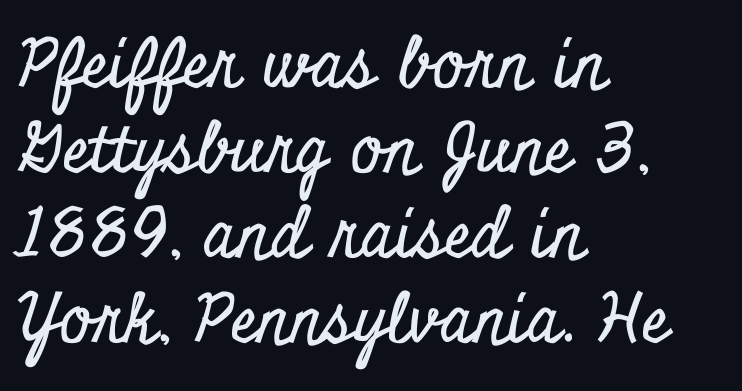
A typesetter would call this zero additional tracking. These lines are rendered in a variable-pitch font. Little horizontal feet cap the strokes, marking this as serif type. A student would call this left alignment; a typographer would say flush left, rag right.
